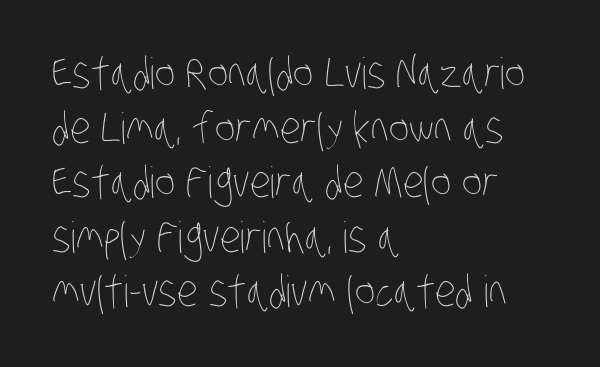
The image shows 43 px thin, condensed type; set left-aligned, normal line spacing (1.27x), normal letter spacing, not underlined; low stroke contrast and a large x-height.
